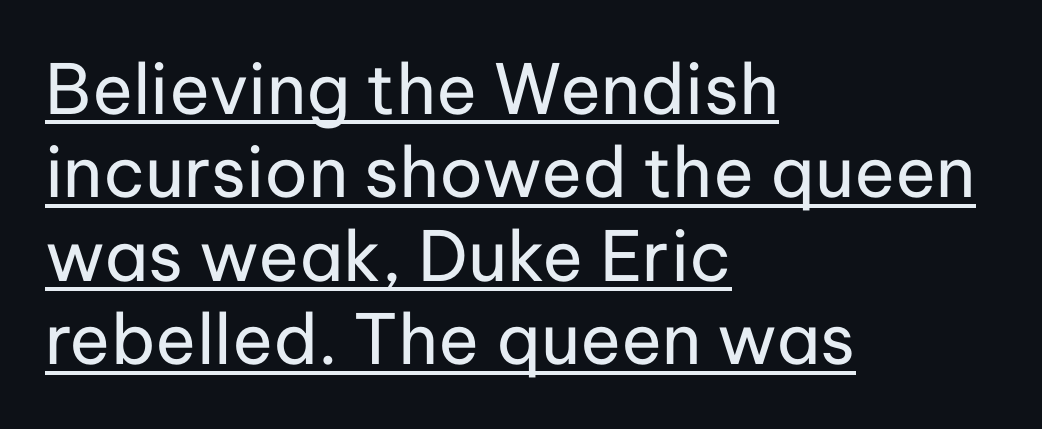
Is the letter spacing exaggerated? No — it looks like the ordinary default. Characters remain perfectly vertical along every line. You can tell from the bare stems that sans-serif type was used. Note the varied advance widths — an 'i' is clearly narrower than an 'm'. Every row of glyphs begins at an identical x-position on the left.
